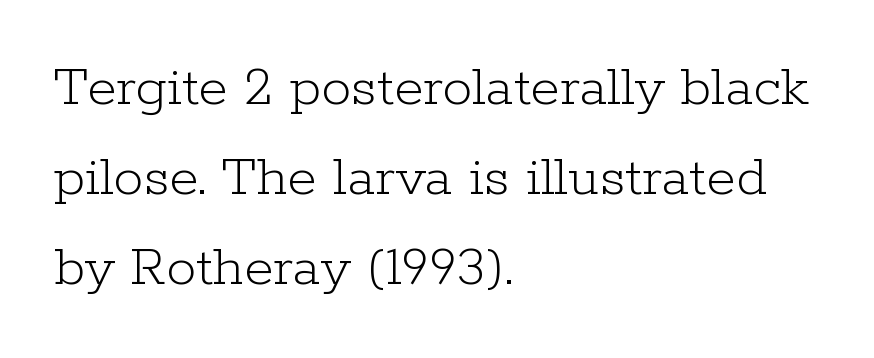
The image shows 60 px light serif type, upright; set left-aligned, normal line spacing (1.5x), normal letter spacing, not underlined; low stroke contrast and a medium x-height.
